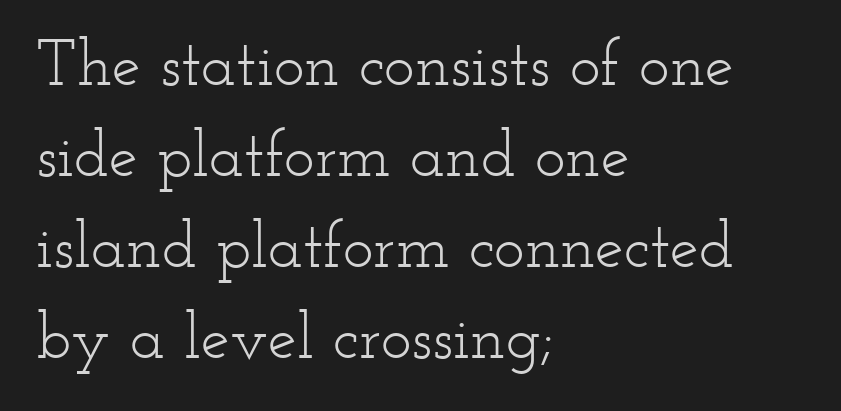
Q: Is the text bold? A: No.
Q: Is the text italic (slanted)? A: No, it is upright.
Q: Is the typeface a serif or a sans-serif typeface? A: Serif.
Q: Is the text underlined? A: No.
Q: How is the paragraph aligned? A: Left-aligned.
Q: Is the spacing between letters normal or unusually wide? A: Normal.
Q: Is the spacing between lines tight, normal or loose? A: Normal.
Q: Width (condensed, normal, or wide)? A: Wide.
Q: Stroke contrast? A: Low.
Q: x-height? A: Small.
Q: Monospaced? A: No.
